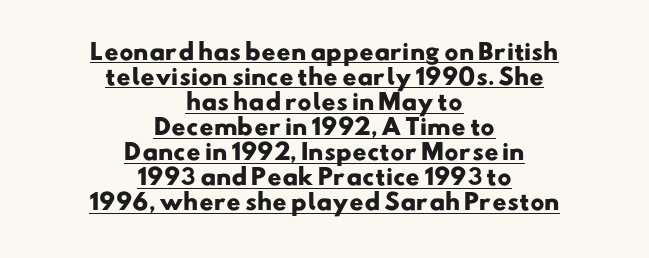
Q: Is the text bold? A: Yes.
Q: Is the text underlined? A: Yes.
Q: How is the paragraph aligned? A: Centered.
Q: Is the spacing between letters normal or unusually wide? A: Normal.
Q: Is the spacing between lines tight, normal or loose? A: Tight.
